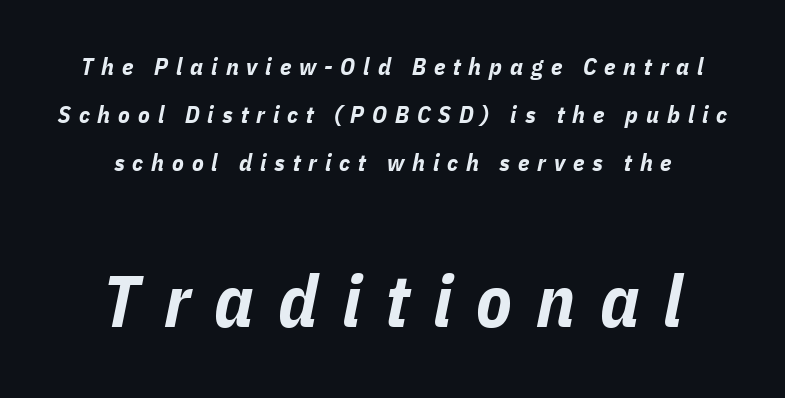
Q: Is the text bold? A: Yes.
Q: Is the text italic (slanted)? A: Yes, it leans right by about 11 degrees.
Q: Is the text underlined? A: No.
Q: How is the paragraph aligned? A: Centered.
Q: Is the spacing between letters normal or unusually wide? A: Unusually wide.
Q: Is the spacing between lines tight, normal or loose? A: Loose.
Q: Which block of text is set in a larger size, the first (top) or the second (bottom)? A: The second (bottom) one.
Q: Width (condensed, normal, or wide)? A: Condensed.
Q: Stroke contrast? A: Low.
Q: x-height? A: Medium.
Q: Monospaced? A: No.
